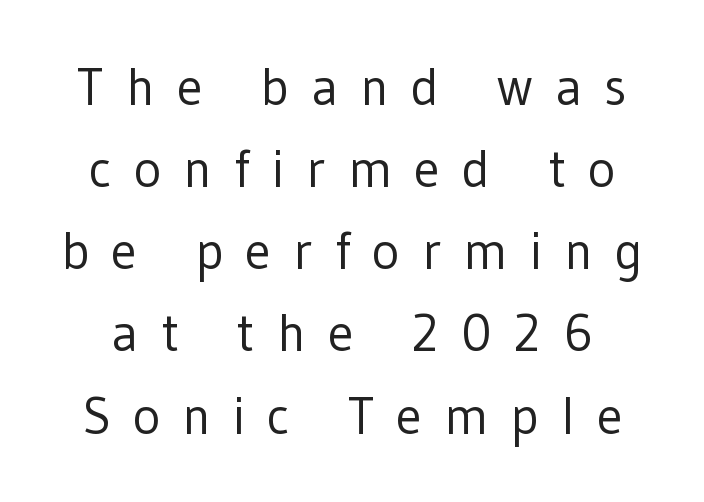
Stroke thickness stays within the range of a standard reading face or lighter. Spacing verdict: proportional, widths tailored to each character. The text was rendered using a sans face with plain stroke endings. The letters stand straight up with perfectly vertical stems. Words appear elongated and porous because spacing is wide. These lines sit exactly where default settings would place them.
